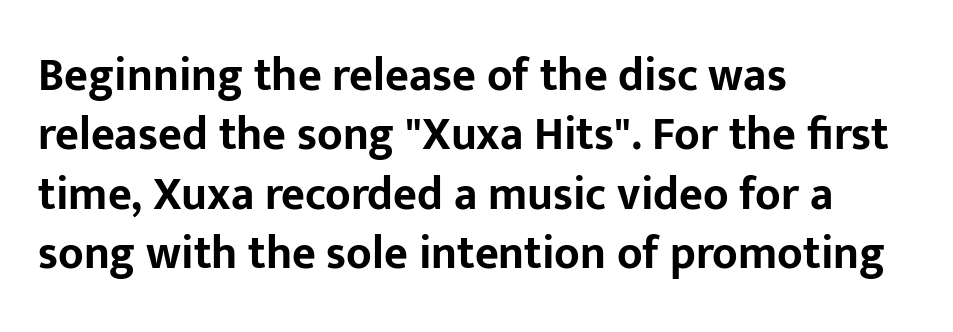
The image shows 46 px bold sans-serif type, upright; set left-aligned, normal line spacing (1.29x), normal letter spacing, not underlined; low stroke contrast and a medium x-height.
